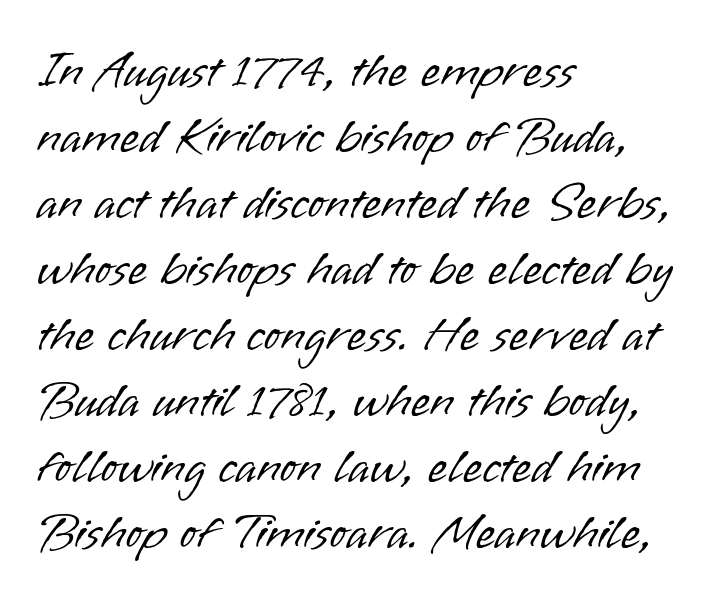
{"serif": "no", "bold": "no", "weight": "light", "width": "normal", "stroke_contrast": "low", "x_height": "small", "monospaced": "no", "underline": "no", "align": "left", "line_spacing": "normal", "line_spacing_ratio": 1.32, "letter_spacing": "normal", "letter_spacing_em": 0.0, "glyph_px": 50}
